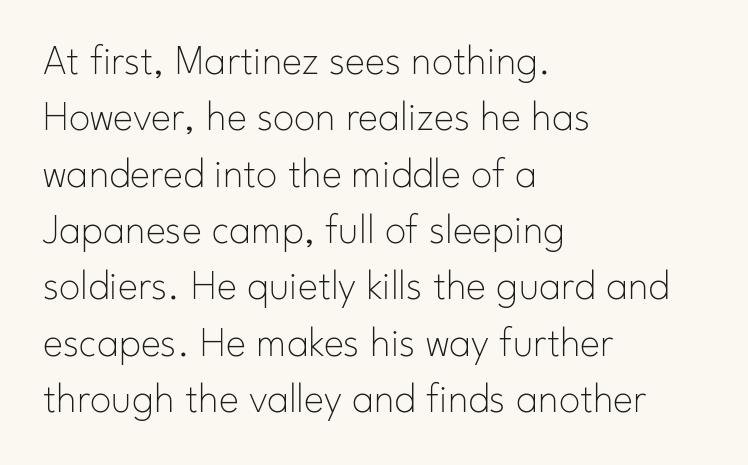
Q: Is the text bold? A: No.
Q: Is the text italic (slanted)? A: No, it is upright.
Q: Is the typeface a serif or a sans-serif typeface? A: Sans-serif.
Q: Is the text underlined? A: No.
Q: How is the paragraph aligned? A: Left-aligned.
Q: Is the spacing between letters normal or unusually wide? A: Normal.
Q: Is the spacing between lines tight, normal or loose? A: Normal.
Q: Width (condensed, normal, or wide)? A: Normal.
Q: Stroke contrast? A: Low.
Q: x-height? A: Small.
Q: Monospaced? A: No.
